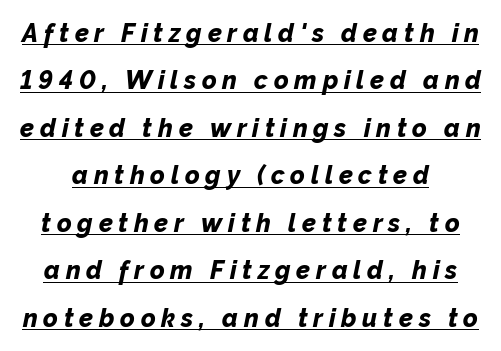
The image shows 25 px bold type, italic (leaning right); set loose line spacing (1.9x), unusually wide letter spacing (+0.23 em), underlined.
